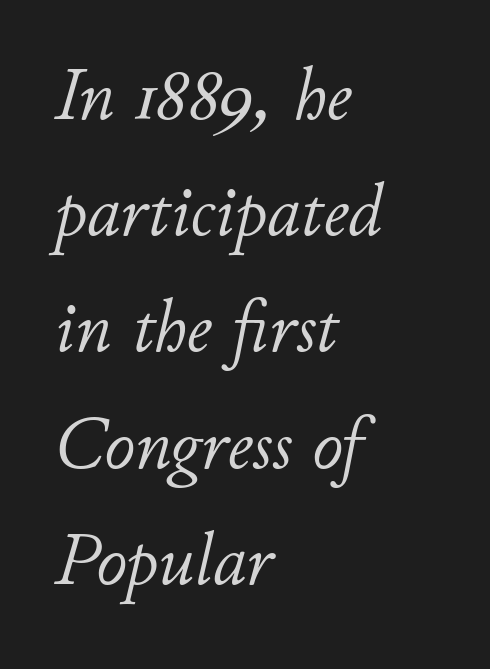
Q: Is the text bold? A: No.
Q: Is the text italic (slanted)? A: Yes, it leans right by about 11 degrees.
Q: Is the text underlined? A: No.
Q: How is the paragraph aligned? A: Left-aligned.
Q: Is the spacing between letters normal or unusually wide? A: Normal.
Q: Is the spacing between lines tight, normal or loose? A: Normal.
Q: Width (condensed, normal, or wide)? A: Normal.
Q: Stroke contrast? A: Low.
Q: x-height? A: Small.
Q: Monospaced? A: No.
